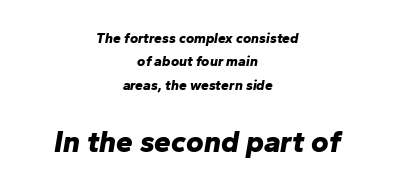
{"italic": "yes", "lean": "right", "slant_degrees": 10, "bold": "yes", "weight": "bold", "width": "normal", "stroke_contrast": "low", "x_height": "medium", "monospaced": "no", "underline": "no", "align": "center", "line_spacing": "normal", "line_spacing_ratio": 1.67, "letter_spacing": "normal", "letter_spacing_em": 0.0, "larger_block": "second", "size_ratio": 2.14, "glyph_px": 30}
